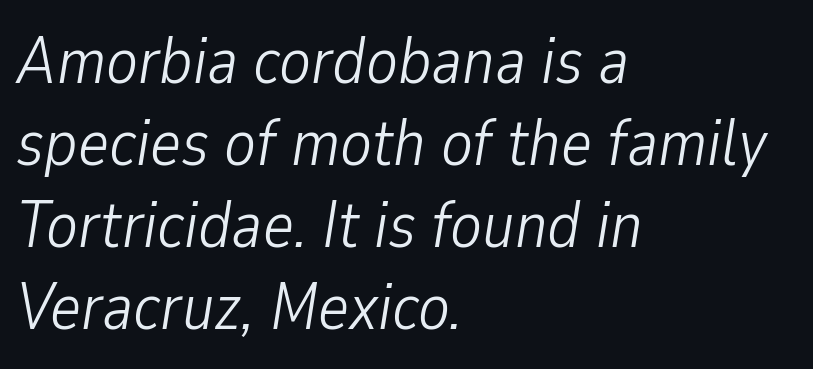
Q: Is the text bold? A: No.
Q: Is the text italic (slanted)? A: Yes, it leans right by about 9 degrees.
Q: Is the text underlined? A: No.
Q: How is the paragraph aligned? A: Left-aligned.
Q: Is the spacing between letters normal or unusually wide? A: Normal.
Q: Width (condensed, normal, or wide)? A: Condensed.
Q: Stroke contrast? A: Low.
Q: x-height? A: Medium.
Q: Monospaced? A: No.
